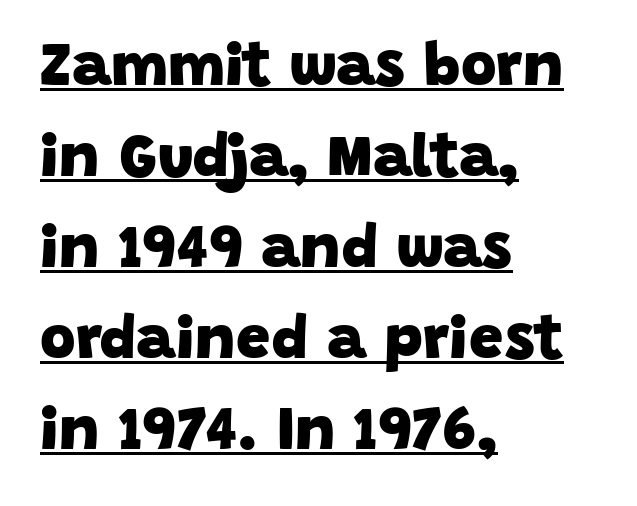
Q: Is the text bold? A: Yes.
Q: Is the typeface a serif or a sans-serif typeface? A: Sans-serif.
Q: Is the text underlined? A: Yes.
Q: How is the paragraph aligned? A: Left-aligned.
Q: Is the spacing between letters normal or unusually wide? A: Normal.
Q: Is the spacing between lines tight, normal or loose? A: Normal.
Q: Width (condensed, normal, or wide)? A: Normal.
Q: Stroke contrast? A: Low.
Q: x-height? A: Large.
Q: Monospaced? A: No.
